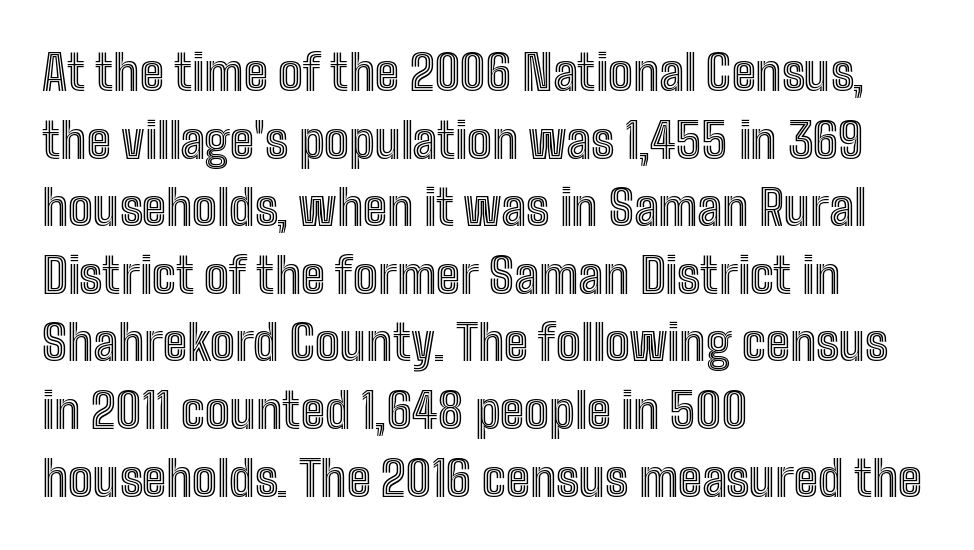
{"italic": "no", "width": "condensed", "x_height": "medium", "monospaced": "no", "underline": "no", "align": "left", "line_spacing": "normal", "line_spacing_ratio": 1.38, "letter_spacing": "normal", "letter_spacing_em": 0.0, "glyph_px": 49}
